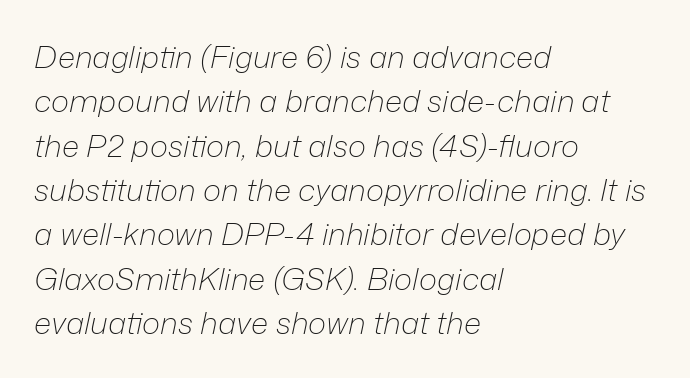
Q: Is the text bold? A: No.
Q: Is the text italic (slanted)? A: Yes, it leans right by about 12 degrees.
Q: Is the text underlined? A: No.
Q: How is the paragraph aligned? A: Left-aligned.
Q: Is the spacing between letters normal or unusually wide? A: Normal.
Q: Is the spacing between lines tight, normal or loose? A: Normal.
Q: Width (condensed, normal, or wide)? A: Normal.
Q: Stroke contrast? A: Low.
Q: x-height? A: Medium.
Q: Monospaced? A: No.
